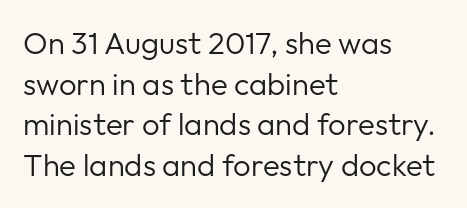
Q: Is the text bold? A: No.
Q: Is the text italic (slanted)? A: No, it is upright.
Q: Is the typeface a serif or a sans-serif typeface? A: Sans-serif.
Q: Is the text underlined? A: No.
Q: How is the paragraph aligned? A: Left-aligned.
Q: Is the spacing between letters normal or unusually wide? A: Normal.
Q: Is the spacing between lines tight, normal or loose? A: Normal.
Q: Width (condensed, normal, or wide)? A: Normal.
Q: Stroke contrast? A: Low.
Q: x-height? A: Medium.
Q: Monospaced? A: No.
